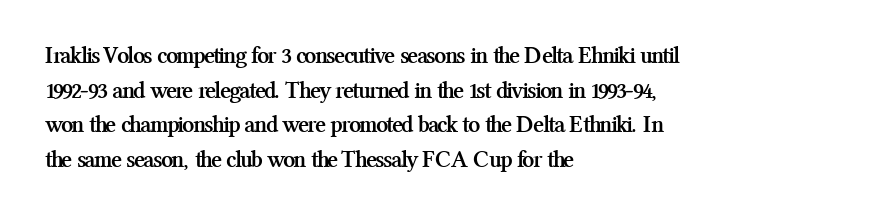
Rule under the text: the space is simply empty. Nothing unusual about the tracking: characters are spaced as the font intends. Leading: standard. This sample uses an upright cut, with every glyph sitting square on the baseline. Set as a true bold cut, around the 700 mark. Line beginnings align vertically; line endings do not.
